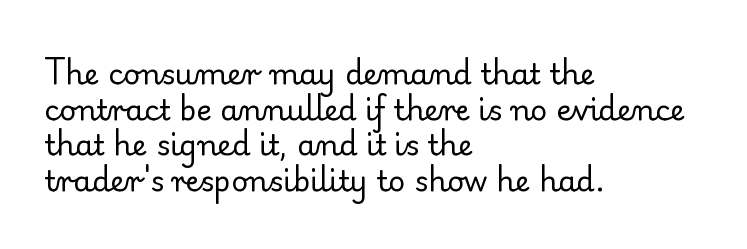
Q: Is the text bold? A: No.
Q: Is the text italic (slanted)? A: No, it is upright.
Q: Is the typeface a serif or a sans-serif typeface? A: Serif.
Q: Is the text underlined? A: No.
Q: How is the paragraph aligned? A: Left-aligned.
Q: Is the spacing between letters normal or unusually wide? A: Normal.
Q: Width (condensed, normal, or wide)? A: Normal.
Q: Stroke contrast? A: Low.
Q: x-height? A: Small.
Q: Monospaced? A: No.
